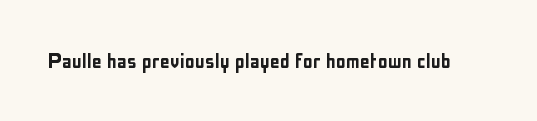
The image shows 25 px text type, upright; set normal letter spacing, not underlined.
